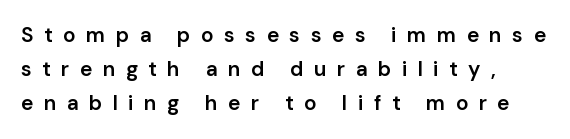
{"italic": "no", "bold": "semi", "underline": "no", "align": "left", "line_spacing": "normal", "line_spacing_ratio": 1.62, "letter_spacing": "wide", "letter_spacing_em": 0.49, "glyph_px": 21}
